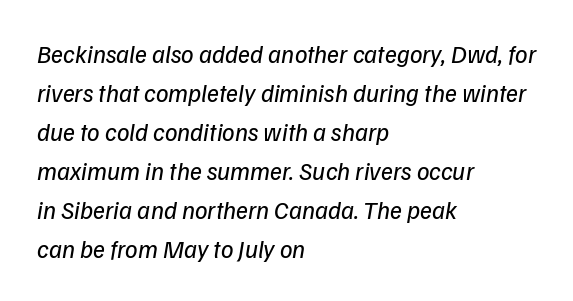
The glyphs are unaccompanied by any horizontal stroke below them. Leading: standard. Each line starts at the same left margin while the right side varies. Short note: letters normally spaced.
